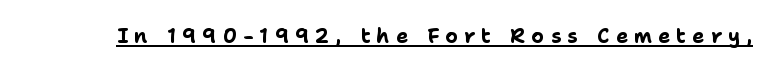
Q: Is the text bold? A: Yes.
Q: Is the text italic (slanted)? A: No, it is upright.
Q: Is the text underlined? A: Yes.
Q: Is the spacing between letters normal or unusually wide? A: Unusually wide.
